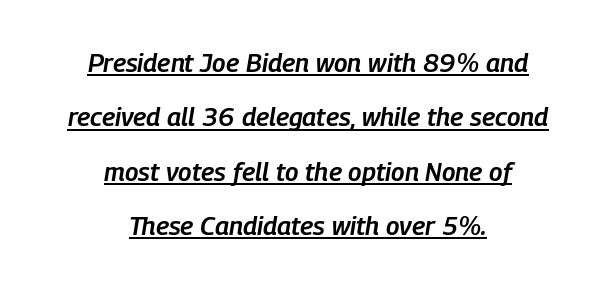
The image shows 26 px text type, italic (leaning right); set centered, loose line spacing (2.09x), normal letter spacing, underlined.
